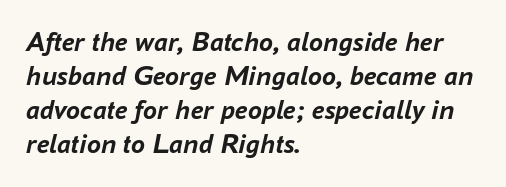
{"italic": "yes", "lean": "right", "slant_degrees": 16, "bold": "yes", "weight": "semibold", "width": "normal", "stroke_contrast": "low", "x_height": "medium", "monospaced": "no", "underline": "no", "align": "left", "line_spacing_ratio": 1.22, "letter_spacing": "normal", "letter_spacing_em": 0.0, "glyph_px": 28}
